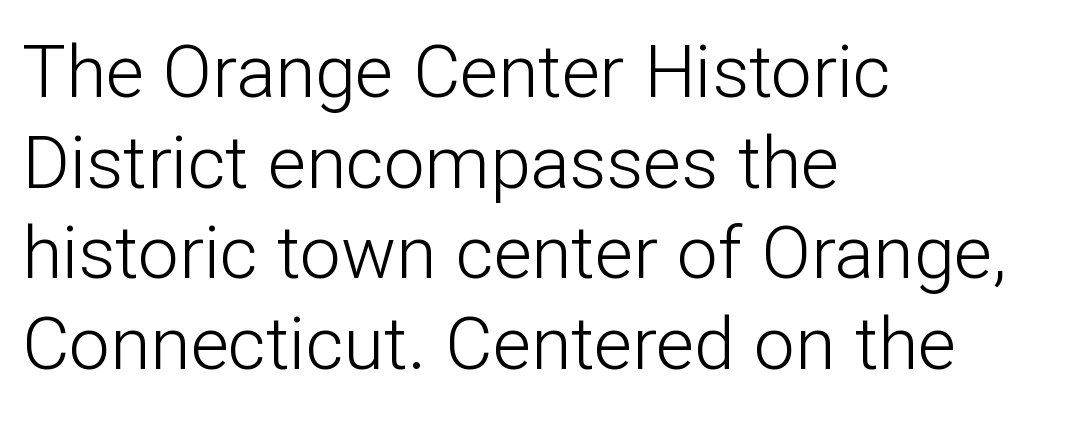
The letters stand upright; this is a roman face. Grotesque or geometric, the face here clearly has no serifs. The letterforms sit at book weight or below. If you drew a ruler down the left edge, every line would touch it.
